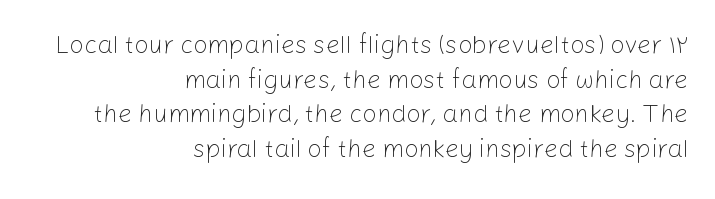
The image shows 25 px text type, upright; set right-aligned, normal line spacing (1.39x), normal letter spacing, not underlined.
